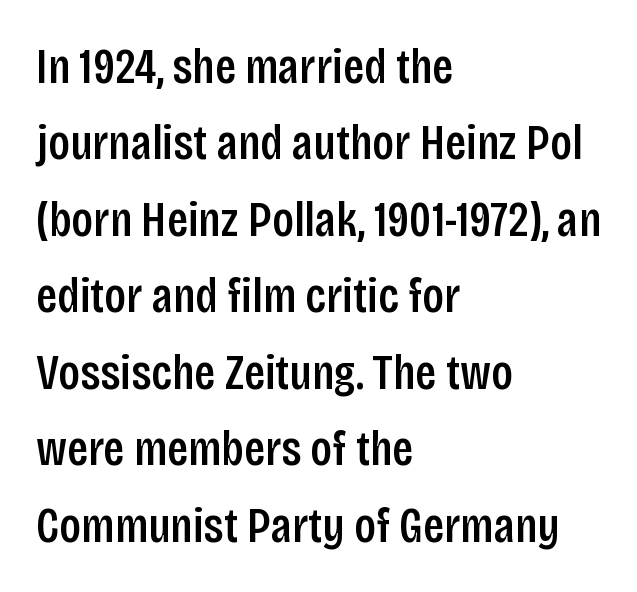
These lines are composed in type without serifs. What stands out about the letter spacing? Nothing — it is the standard amount. Honestly, there is no underline to notice here at all. Summary of weight: moderately heavy, a semibold. Each letter keeps its own natural width here, so spacing adapts to shape. Does the lettering tilt? It doesn't — this is upright.
